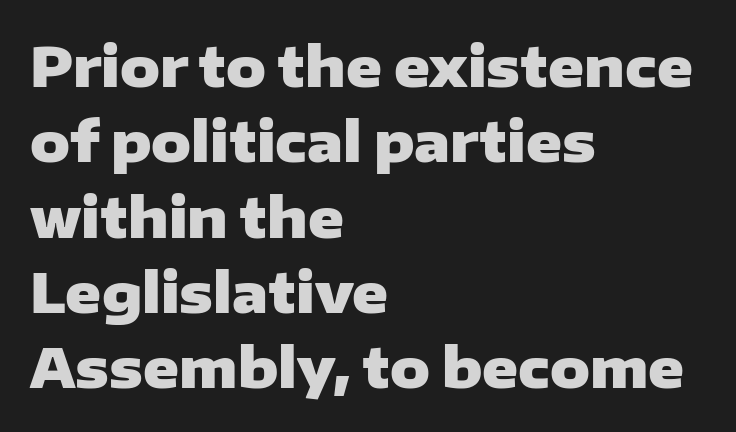
Q: Is the text bold? A: Yes.
Q: Is the text italic (slanted)? A: No, it is upright.
Q: Is the typeface a serif or a sans-serif typeface? A: Sans-serif.
Q: Is the text underlined? A: No.
Q: How is the paragraph aligned? A: Left-aligned.
Q: Is the spacing between letters normal or unusually wide? A: Normal.
Q: Is the spacing between lines tight, normal or loose? A: Normal.
Q: Width (condensed, normal, or wide)? A: Wide.
Q: Stroke contrast? A: Low.
Q: x-height? A: Medium.
Q: Monospaced? A: No.
